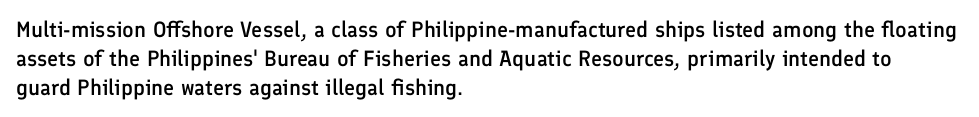
The image shows 22 px text type, upright; set left-aligned, normal line spacing (1.31x), normal letter spacing, not underlined.
